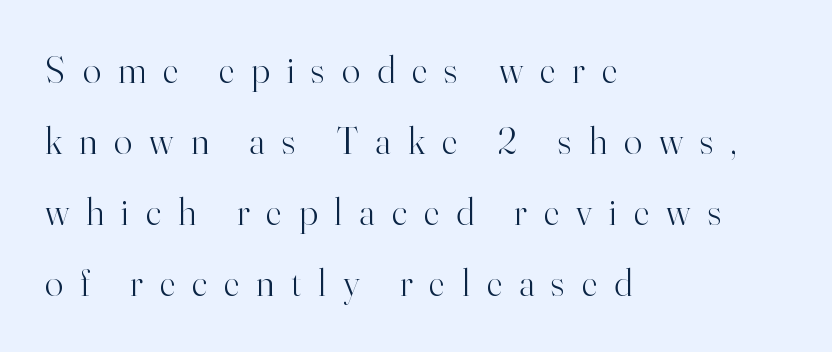
Does the type have serifs? Yes, each stem ends in a small foot. These lines are rendered in a variable-pitch font. The letterforms sit at book weight or below. Letters rest on an invisible, unmarked baseline. No italicization has been applied; the sample stays upright. Casual observation: everything's shoved over to the left.
